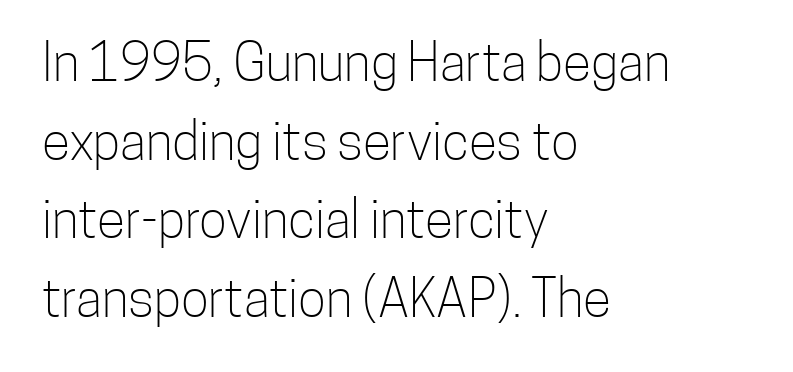
Q: Is the text bold? A: No.
Q: Is the text italic (slanted)? A: No, it is upright.
Q: Is the typeface a serif or a sans-serif typeface? A: Sans-serif.
Q: Is the text underlined? A: No.
Q: How is the paragraph aligned? A: Left-aligned.
Q: Is the spacing between letters normal or unusually wide? A: Normal.
Q: Is the spacing between lines tight, normal or loose? A: Normal.
Q: Width (condensed, normal, or wide)? A: Condensed.
Q: Stroke contrast? A: Low.
Q: x-height? A: Medium.
Q: Monospaced? A: No.
